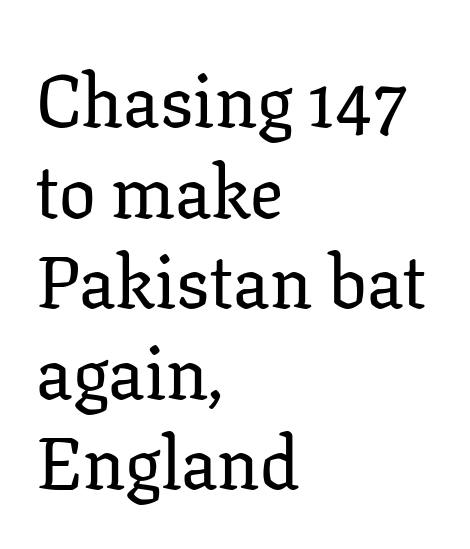
{"serif": "yes", "italic": "no", "width": "normal", "stroke_contrast": "low", "x_height": "medium", "monospaced": "no", "underline": "no", "align": "left", "line_spacing_ratio": 1.24, "letter_spacing": "normal", "letter_spacing_em": 0.0, "glyph_px": 73}
